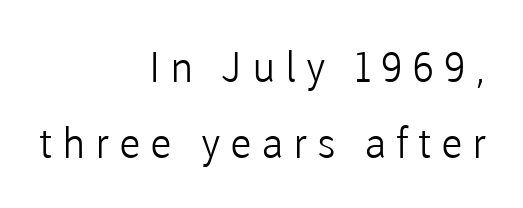
Q: Is the text bold? A: No.
Q: Is the text italic (slanted)? A: No, it is upright.
Q: Is the typeface a serif or a sans-serif typeface? A: Sans-serif.
Q: Is the text underlined? A: No.
Q: How is the paragraph aligned? A: Right-aligned.
Q: Is the spacing between letters normal or unusually wide? A: Unusually wide.
Q: Width (condensed, normal, or wide)? A: Normal.
Q: Stroke contrast? A: Low.
Q: x-height? A: Medium.
Q: Monospaced? A: No.
